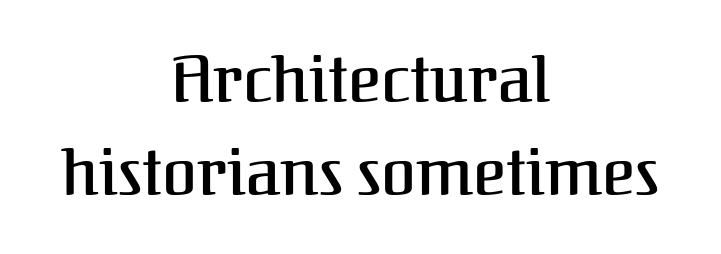
This sample uses plain, unmodified letter spacing. The specimen reads as upright at a glance. The vertical gap from one line to the next is medium. Examine the stroke ends and you'll spot serifs.
